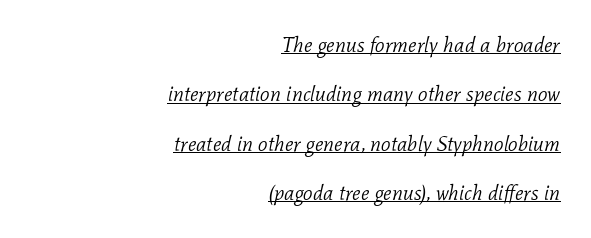
The glyphs are accompanied by a horizontal stroke just below them. All the whitespace from short lines collects on the left. Stem width sits at or under what a default text font uses. Leading is clearly above the norm, producing a sparse column. Posture: slanted.
